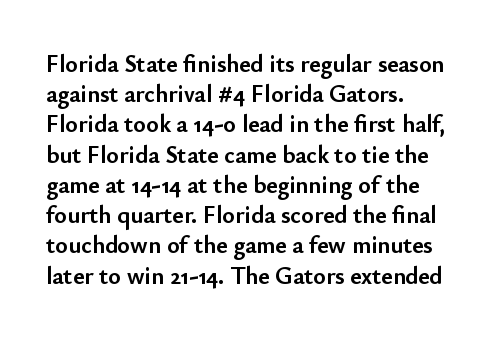
The ragged edge is on the right, which tells us the setting is flush left. The space beneath each line is pristine and unruled. This rendering leaves character spacing at its baseline value. The passage shown stacks its lines at a standard gap. Italic? Not at all — the glyphs are vertical. Emphasis by weight is at full strength: bold.
